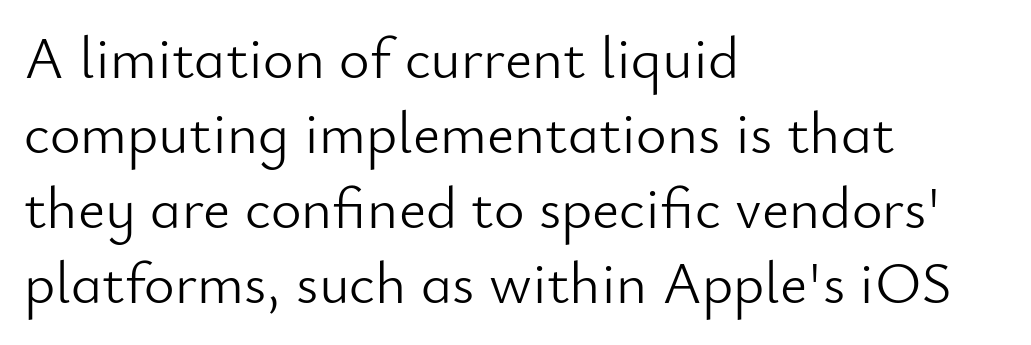
The image shows 59 px light sans-serif type, upright; set left-aligned, normal line spacing (1.27x), normal letter spacing, not underlined; low stroke contrast and a small x-height.
